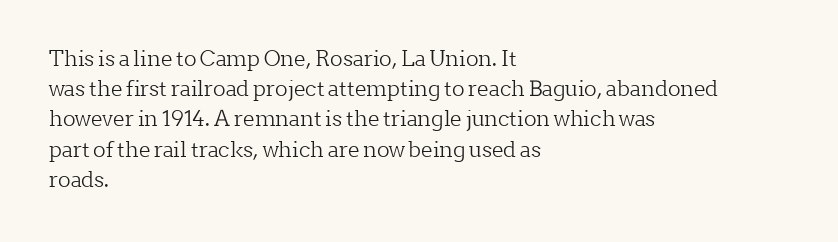
The image shows 21 px text type, upright; set left-aligned, normal line spacing (1.44x), normal letter spacing, not underlined.
